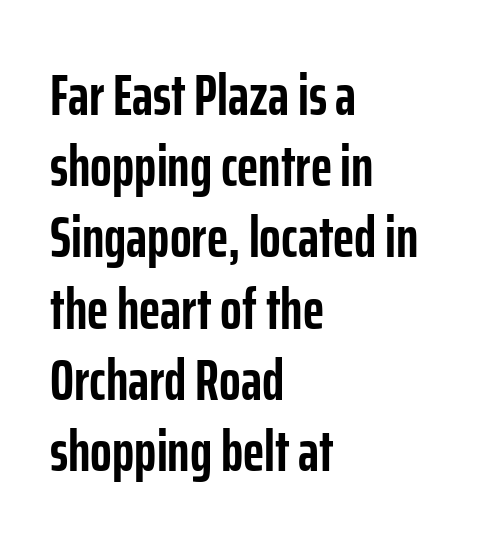
The image shows 57 px semibold, condensed sans-serif type, upright; set left-aligned, normal line spacing (1.25x), normal letter spacing, not underlined; low stroke contrast and a medium x-height.
